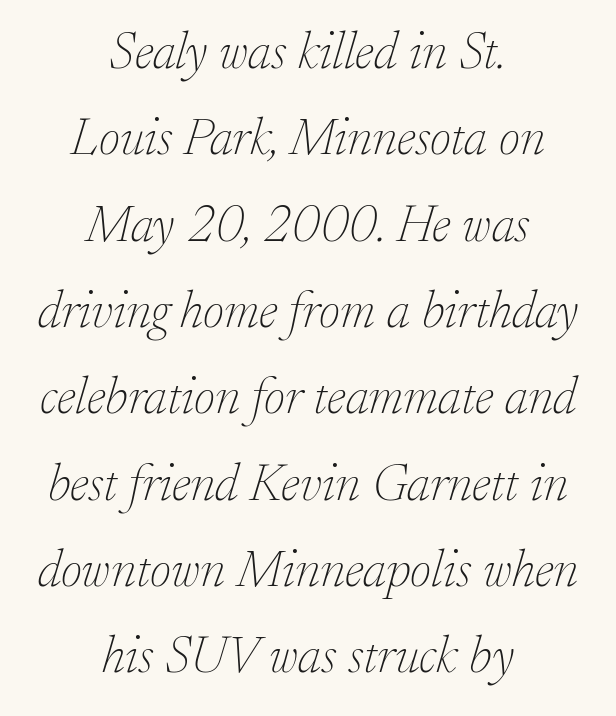
The image shows 52 px thin serif type, italic (leaning right); set centered, normal line spacing (1.66x), normal letter spacing, not underlined; low stroke contrast and a small x-height.
